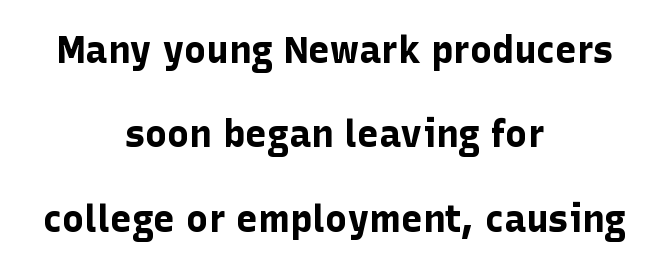
The image shows 37 px bold sans-serif type, upright; set centered, loose line spacing (2.28x), normal letter spacing, not underlined; low stroke contrast and a medium x-height.
